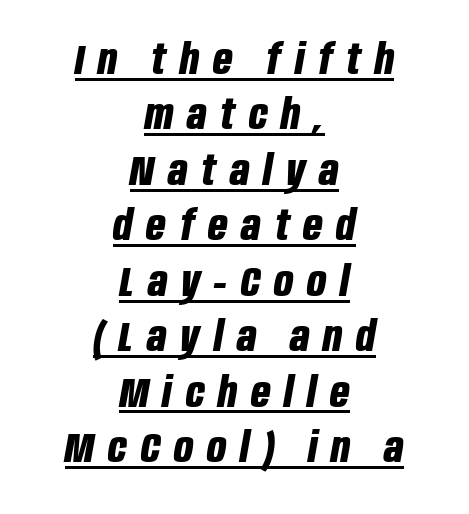
Q: Is the text bold? A: Yes.
Q: Is the text italic (slanted)? A: Yes, it leans right by about 10 degrees.
Q: Is the text underlined? A: Yes.
Q: How is the paragraph aligned? A: Centered.
Q: Is the spacing between letters normal or unusually wide? A: Unusually wide.
Q: Is the spacing between lines tight, normal or loose? A: Normal.
Q: Width (condensed, normal, or wide)? A: Condensed.
Q: Stroke contrast? A: Low.
Q: x-height? A: Large.
Q: Monospaced? A: No.
